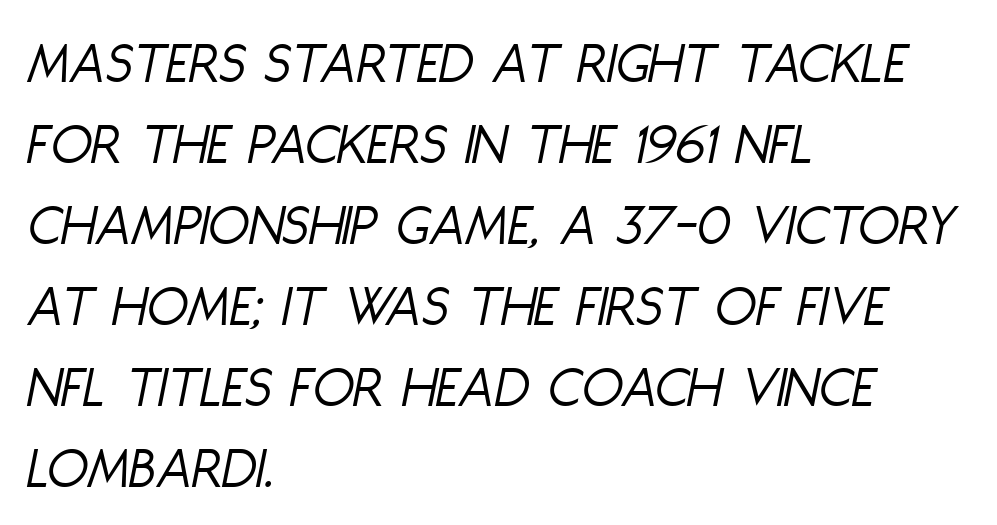
Q: Is the text bold? A: No.
Q: Is the text italic (slanted)? A: Yes, it leans right by about 11 degrees.
Q: Is the text underlined? A: No.
Q: How is the paragraph aligned? A: Left-aligned.
Q: Is the spacing between letters normal or unusually wide? A: Normal.
Q: Is the spacing between lines tight, normal or loose? A: Normal.
Q: Width (condensed, normal, or wide)? A: Condensed.
Q: Stroke contrast? A: Low.
Q: x-height? A: Large.
Q: Monospaced? A: No.
